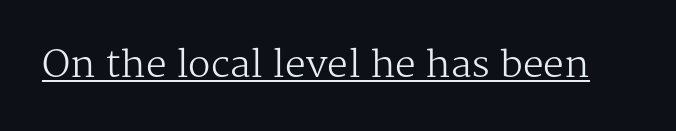
A typesetter would call this zero additional tracking. The typography opts for an upright posture over an oblique one. A serif font was chosen for this passage. Descenders here cross a horizontal rule under the line. Looks like regular typesetting: each glyph gets only the width it needs. Nothing heavy about these letters — not bold at all.
